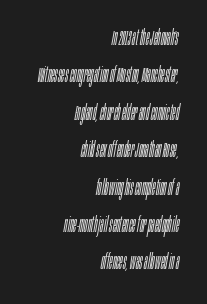
This sample uses an oblique cut, with every glyph tilted off the vertical. Nobody drew a line under any word here. Tracking here is standard; glyphs follow each other at the usual distance. Is the stroke heavy? The answer is a plain regular-or-lighter. The lines in this sample share a right terminus and differ only in where they begin.
